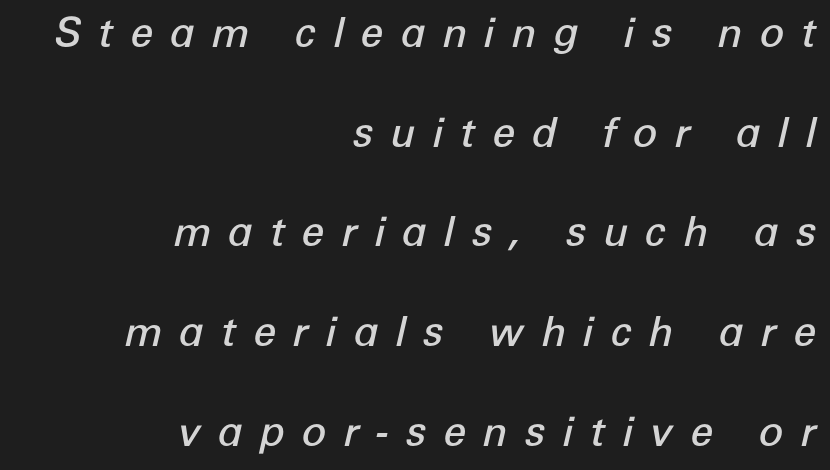
Proportional: the letters do not fall into vertical columns. The leading is generous, giving the passage an open texture. Compared with a flush-left layout, this one pins lines to the opposite, right side. When letters slant like this, we call the style italic.
